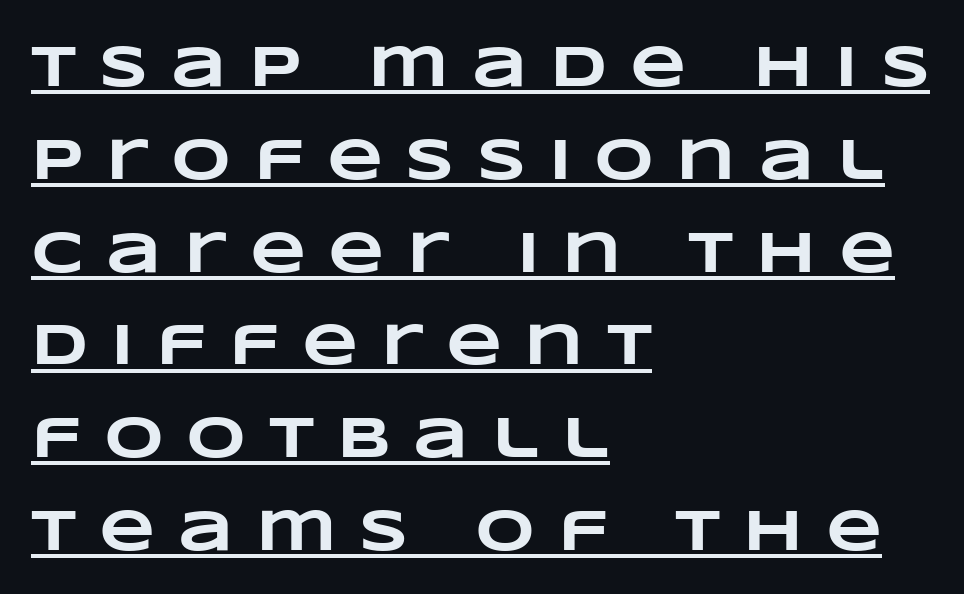
Q: Is the text bold? A: Yes.
Q: Is the text underlined? A: Yes.
Q: How is the paragraph aligned? A: Left-aligned.
Q: Is the spacing between letters normal or unusually wide? A: Unusually wide.
Q: Is the spacing between lines tight, normal or loose? A: Normal.
Q: Width (condensed, normal, or wide)? A: Wide.
Q: Stroke contrast? A: Low.
Q: x-height? A: Large.
Q: Monospaced? A: No.
